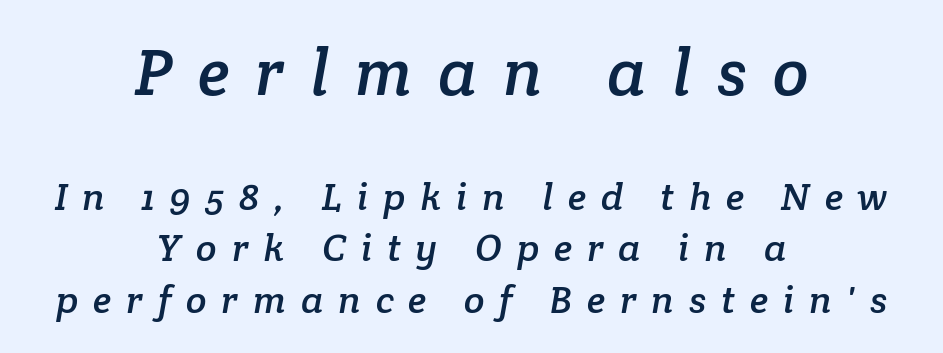
{"serif": "yes", "width": "normal", "stroke_contrast": "low", "x_height": "medium", "monospaced": "no", "underline": "no", "align": "center", "line_spacing": "normal", "line_spacing_ratio": 1.36, "letter_spacing": "wide", "letter_spacing_em": 0.39, "larger_block": "first", "size_ratio": 1.74, "glyph_px": 66}
